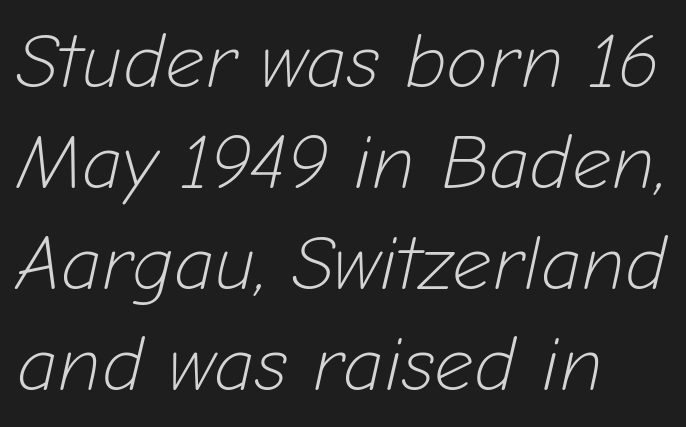
Q: Is the text bold? A: No.
Q: Is the text italic (slanted)? A: Yes, it leans right by about 12 degrees.
Q: Is the text underlined? A: No.
Q: How is the paragraph aligned? A: Left-aligned.
Q: Is the spacing between letters normal or unusually wide? A: Normal.
Q: Is the spacing between lines tight, normal or loose? A: Normal.
Q: Width (condensed, normal, or wide)? A: Normal.
Q: Stroke contrast? A: Low.
Q: x-height? A: Medium.
Q: Monospaced? A: No.
